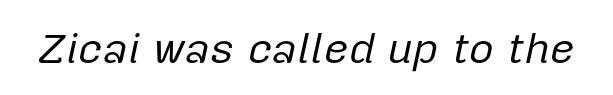
The image shows 43 px regular-weight type, italic (leaning right); set normal letter spacing, not underlined; low stroke contrast and a medium x-height.
